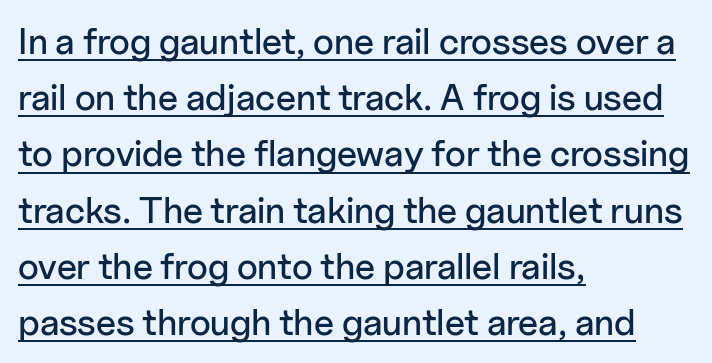
The image shows 37 px sans-serif type, upright; set left-aligned, normal line spacing (1.52x), normal letter spacing, underlined; low stroke contrast and a medium x-height.
